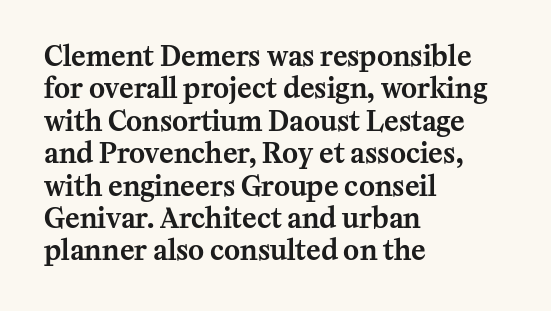
{"italic": "no", "underline": "no", "align": "left", "line_spacing_ratio": 1.2, "letter_spacing": "normal", "letter_spacing_em": 0.0, "glyph_px": 27}
